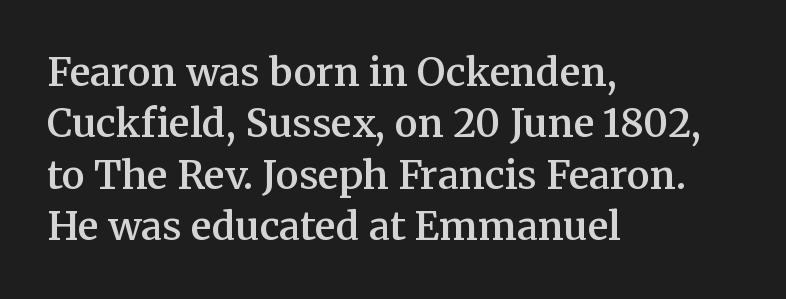
{"serif": "yes", "italic": "no", "bold": "semi", "weight": "semibold", "width": "normal", "stroke_contrast": "medium", "x_height": "medium", "monospaced": "no", "underline": "no", "align": "left", "line_spacing": "normal", "line_spacing_ratio": 1.32, "letter_spacing": "normal", "letter_spacing_em": 0.0, "glyph_px": 39}
